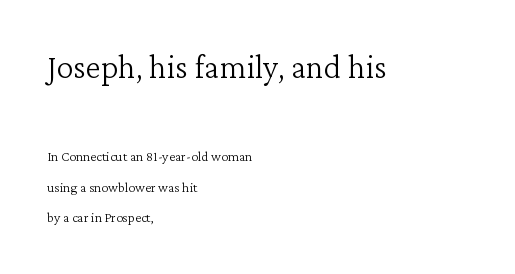
The image shows 34 px light serif type, upright; set left-aligned, loose line spacing (2.18x), normal letter spacing, not underlined; the first (top) block is 2.43x larger; low stroke contrast and a medium x-height.
